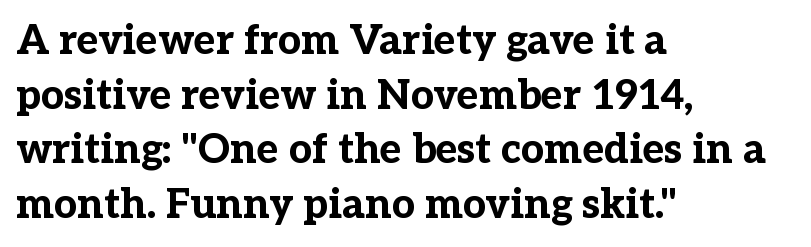
Q: Is the text bold? A: Yes.
Q: Is the text italic (slanted)? A: No, it is upright.
Q: Is the typeface a serif or a sans-serif typeface? A: Serif.
Q: Is the text underlined? A: No.
Q: How is the paragraph aligned? A: Left-aligned.
Q: Is the spacing between letters normal or unusually wide? A: Normal.
Q: Is the spacing between lines tight, normal or loose? A: Normal.
Q: Width (condensed, normal, or wide)? A: Normal.
Q: Stroke contrast? A: Low.
Q: x-height? A: Medium.
Q: Monospaced? A: No.
